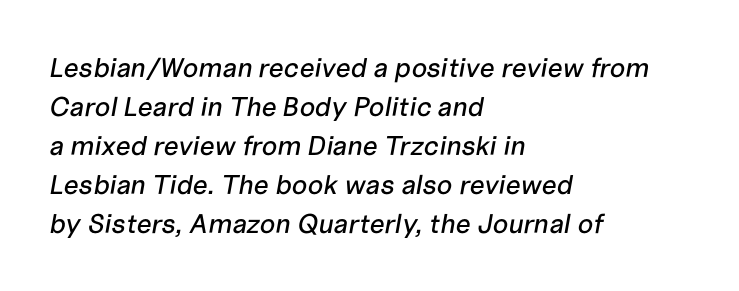
The image shows 27 px text type, italic (leaning right); set left-aligned, normal line spacing (1.44x), normal letter spacing, not underlined.
